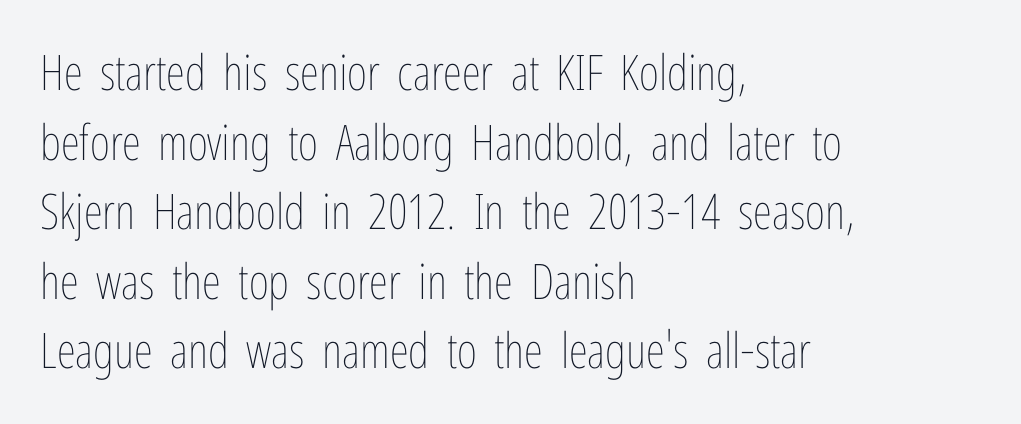
The image shows 49 px thin, condensed type, upright; set left-aligned, normal line spacing (1.42x), normal letter spacing, not underlined; low stroke contrast and a medium x-height.
